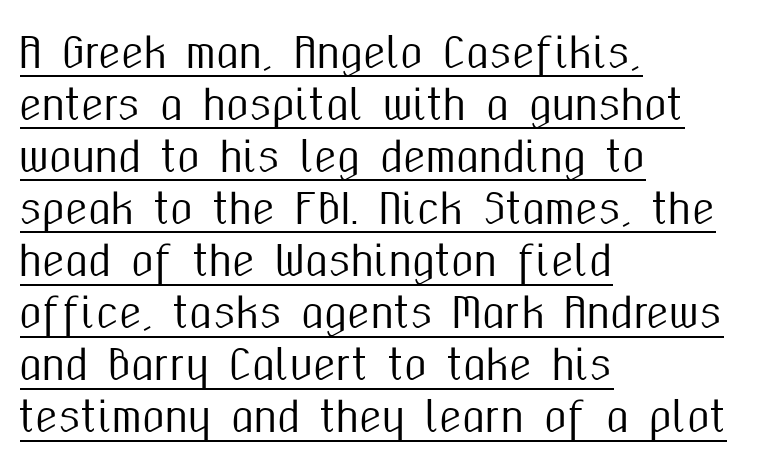
Q: Is the text italic (slanted)? A: No, it is upright.
Q: Is the typeface a serif or a sans-serif typeface? A: Sans-serif.
Q: Is the text underlined? A: Yes.
Q: How is the paragraph aligned? A: Left-aligned.
Q: Is the spacing between letters normal or unusually wide? A: Normal.
Q: Is the spacing between lines tight, normal or loose? A: Normal.
Q: Width (condensed, normal, or wide)? A: Condensed.
Q: Stroke contrast? A: Medium.
Q: x-height? A: Medium.
Q: Monospaced? A: No.
